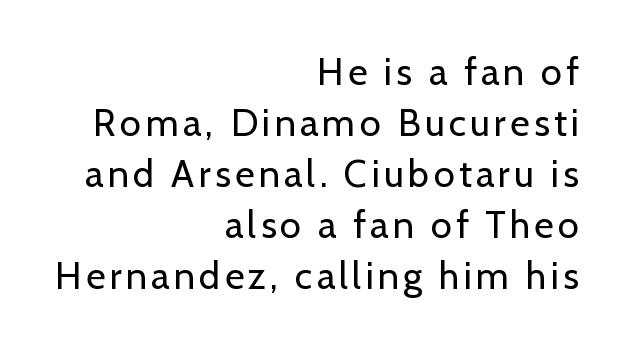
The image shows 38 px regular-weight sans-serif type, upright; set right-aligned, normal line spacing (1.34x), not underlined; low stroke contrast and a medium x-height.
